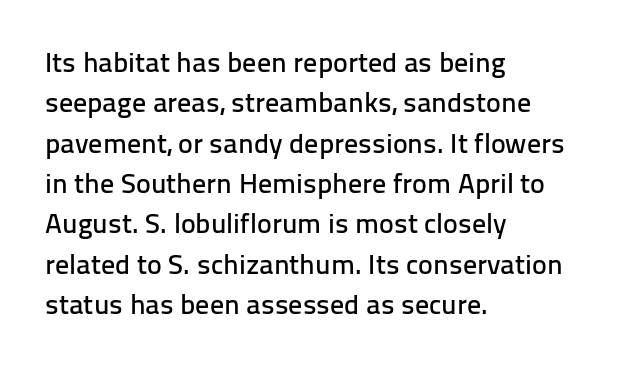
The image shows 28 px sans-serif type, upright; set left-aligned, normal line spacing (1.44x), normal letter spacing, not underlined; low stroke contrast and a medium x-height.
